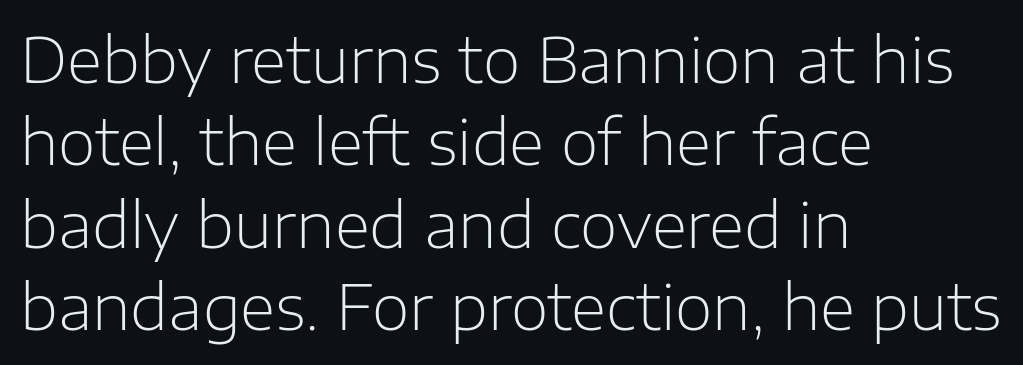
A roman cut, with each character standing at attention. Unmarked baselines from the first word to the last. Short note: letters normally spaced. Summary of vertical rhythm: regular, with standard interline spacing.
